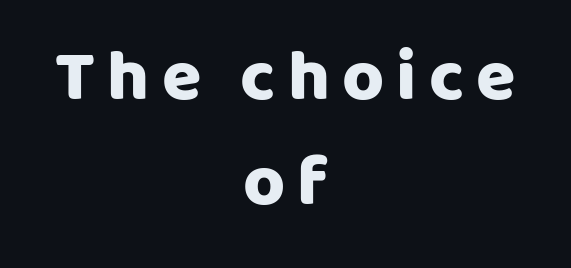
{"serif": "no", "italic": "no", "width": "normal", "stroke_contrast": "low", "x_height": "large", "monospaced": "no", "underline": "no", "align": "center", "line_spacing": "normal", "line_spacing_ratio": 1.46, "glyph_px": 72}
